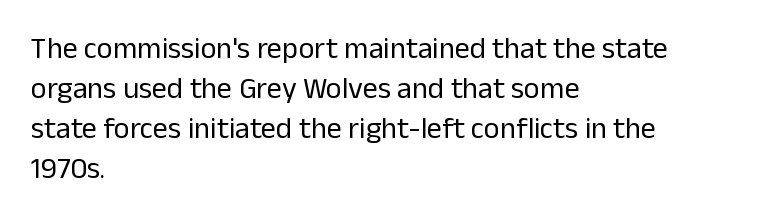
Weight class: somewhere from thin through regular. A bare baseline throughout the passage. The lines are quadded left. Is this a fixed-width face? No — the glyphs have proportional, varying widths.
